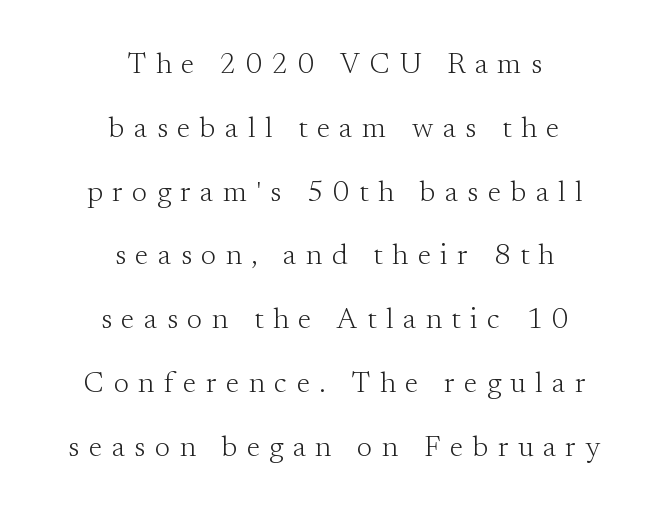
The image shows 29 px light serif type, upright; set centered, loose line spacing (2.2x), unusually wide letter spacing (+0.33 em), not underlined; medium stroke contrast and a small x-height.
